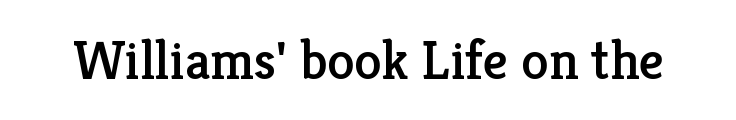
A typesetter would call this proportional, since set widths differ per character. Characters follow at the spacing the type designer built in. The specimen reads as upright at a glance. Quick note: underline off. These lines are composed in type with serifs.
